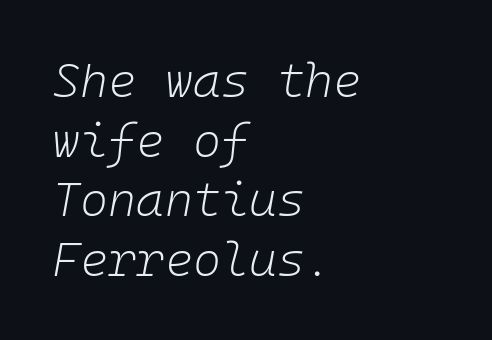
{"italic": "yes", "lean": "right", "slant_degrees": 10, "bold": "no", "weight": "light", "width": "normal", "stroke_contrast": "low", "x_height": "medium", "monospaced": "yes", "underline": "no", "align": "left", "line_spacing_ratio": 1.24, "letter_spacing": "normal", "letter_spacing_em": 0.0, "glyph_px": 48}
